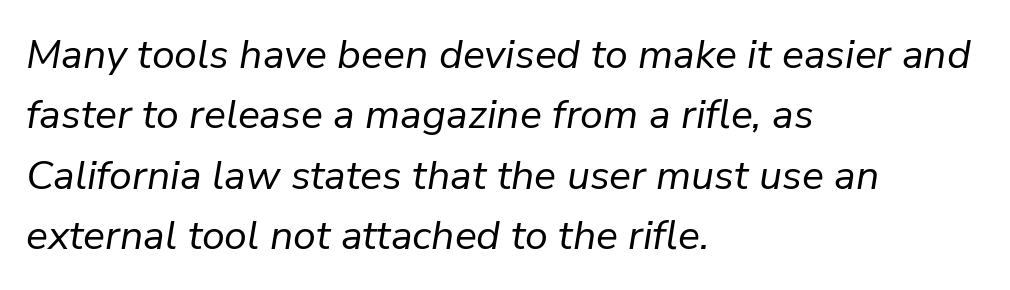
The letters are slanted; this is an italic face. Horizontal bands of white between lines are of average thickness. The line texture is even and compact thanks to regular tracking. Reading down the block, your eye returns to a fixed left position each line. Is this a fixed-width face? No — the glyphs have proportional, varying widths.
